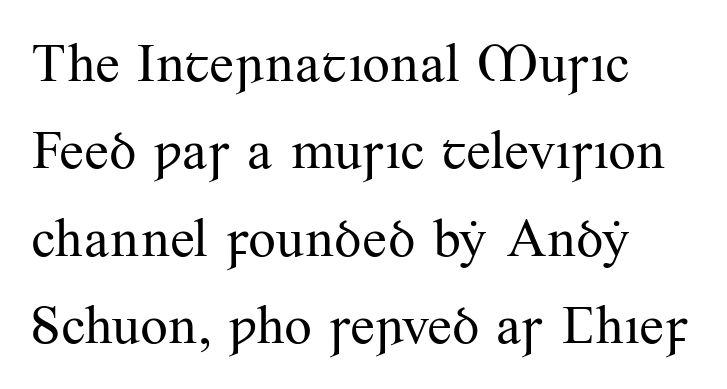
Q: Is the text bold? A: No.
Q: Is the text italic (slanted)? A: No, it is upright.
Q: Is the typeface a serif or a sans-serif typeface? A: Serif.
Q: Is the text underlined? A: No.
Q: Is the spacing between letters normal or unusually wide? A: Normal.
Q: Is the spacing between lines tight, normal or loose? A: Normal.
Q: Width (condensed, normal, or wide)? A: Normal.
Q: Stroke contrast? A: Medium.
Q: x-height? A: Small.
Q: Monospaced? A: No.
